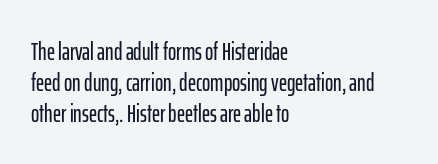
Q: Is the text italic (slanted)? A: No, it is upright.
Q: Is the text underlined? A: No.
Q: How is the paragraph aligned? A: Left-aligned.
Q: Is the spacing between letters normal or unusually wide? A: Normal.
